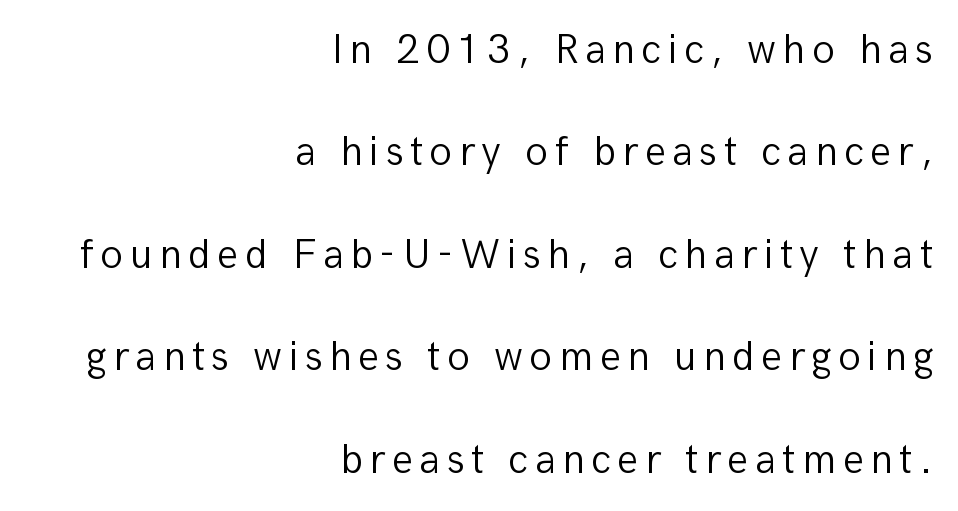
The letters stand upright; this is a roman face. In terms of letterform style, serifs are entirely absent. Nothing heavy about these letters — not bold at all. Baseline-to-baseline distance is far greater than the letter height. Do the characters align in a grid? No, the font is proportional.
